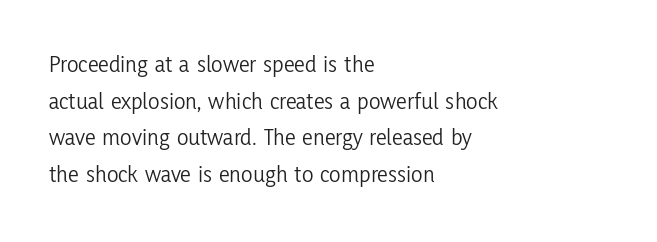
The image shows 24 px text type, upright; set left-aligned, normal line spacing (1.53x), normal letter spacing, not underlined.
